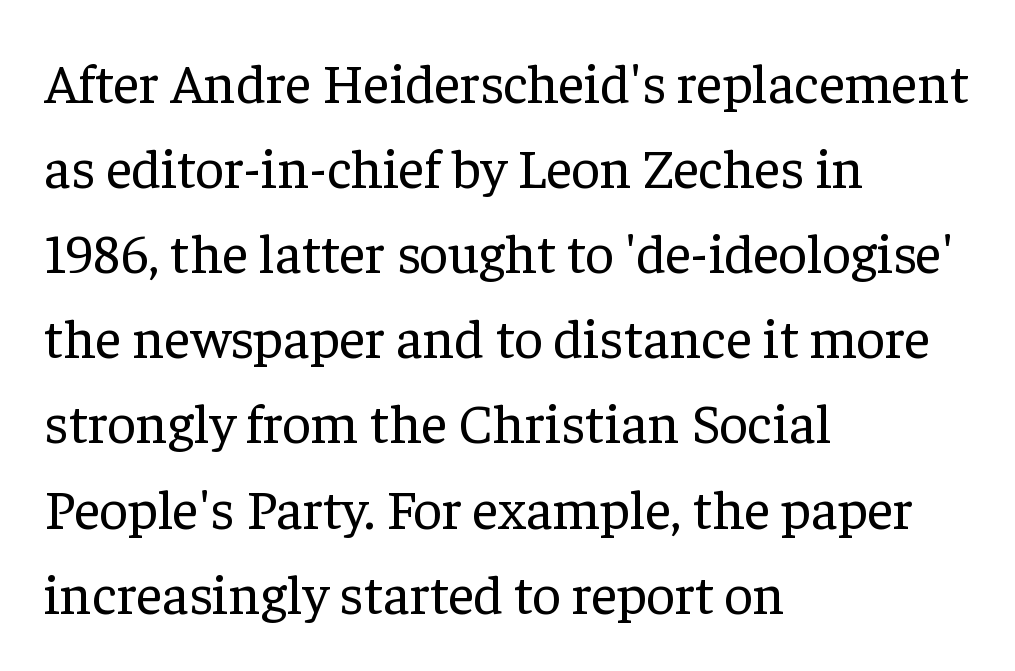
Q: Is the text bold? A: No.
Q: Is the text italic (slanted)? A: No, it is upright.
Q: Is the typeface a serif or a sans-serif typeface? A: Serif.
Q: Is the text underlined? A: No.
Q: How is the paragraph aligned? A: Left-aligned.
Q: Is the spacing between letters normal or unusually wide? A: Normal.
Q: Is the spacing between lines tight, normal or loose? A: Normal.
Q: Width (condensed, normal, or wide)? A: Normal.
Q: Stroke contrast? A: Low.
Q: x-height? A: Medium.
Q: Monospaced? A: No.
